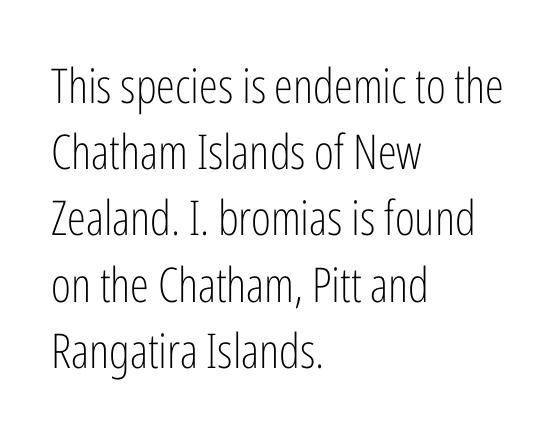
The image shows 48 px light, condensed sans-serif type, upright; set left-aligned, normal line spacing (1.38x), normal letter spacing, not underlined; low stroke contrast and a medium x-height.
